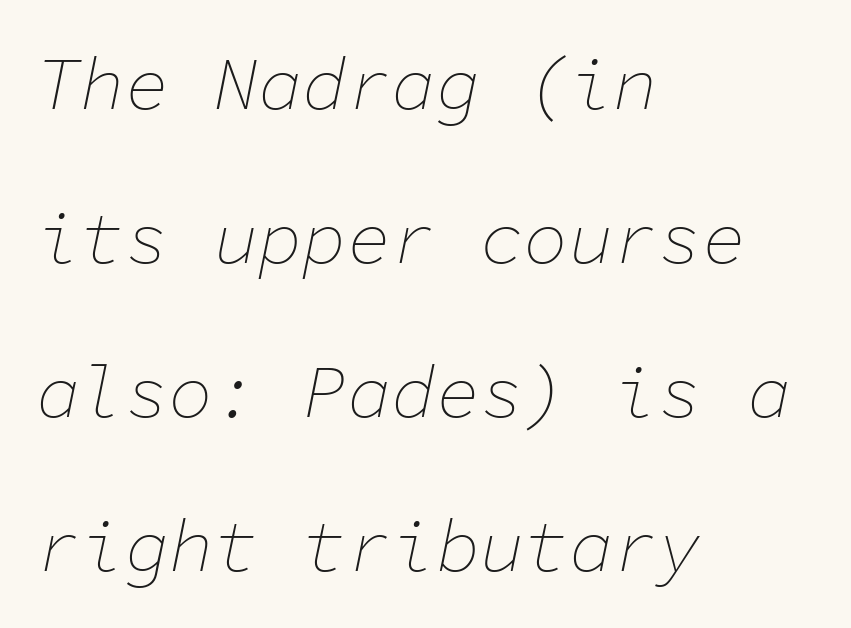
{"italic": "yes", "lean": "right", "slant_degrees": 11, "bold": "no", "weight": "thin", "width": "normal", "stroke_contrast": "low", "x_height": "medium", "monospaced": "yes", "underline": "no", "align": "left", "line_spacing": "loose", "line_spacing_ratio": 2.08, "letter_spacing": "normal", "letter_spacing_em": 0.0, "glyph_px": 74}
